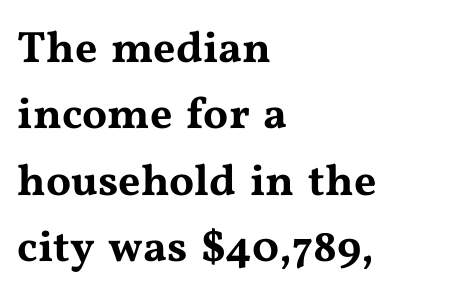
{"serif": "yes", "italic": "no", "width": "wide", "stroke_contrast": "medium", "x_height": "medium", "monospaced": "no", "underline": "no", "align": "left", "line_spacing": "normal", "line_spacing_ratio": 1.51, "letter_spacing": "normal", "letter_spacing_em": 0.0, "glyph_px": 44}
